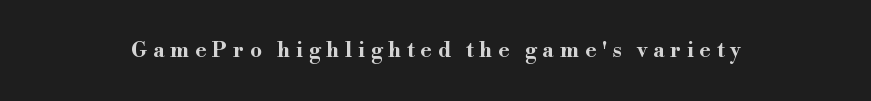
The image shows 21 px bold type, upright; set unusually wide letter spacing (+0.28 em), not underlined.
